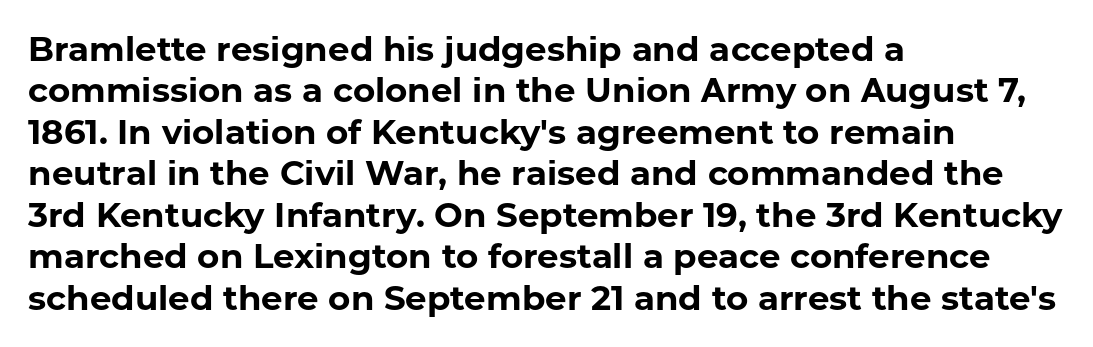
Q: Is the text bold? A: Yes.
Q: Is the text italic (slanted)? A: No, it is upright.
Q: Is the typeface a serif or a sans-serif typeface? A: Sans-serif.
Q: Is the text underlined? A: No.
Q: How is the paragraph aligned? A: Left-aligned.
Q: Is the spacing between letters normal or unusually wide? A: Normal.
Q: Width (condensed, normal, or wide)? A: Normal.
Q: Stroke contrast? A: Low.
Q: x-height? A: Medium.
Q: Monospaced? A: No.
